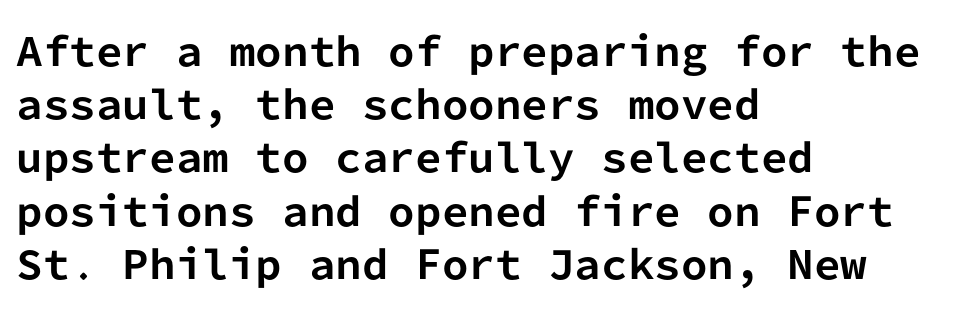
Any mark beneath the type? The region is blank. The typography opts for an upright posture over an oblique one. The letters march in equal steps, a hallmark of fixed-pitch type. Nothing unusual about the tracking: characters are spaced as the font intends.
